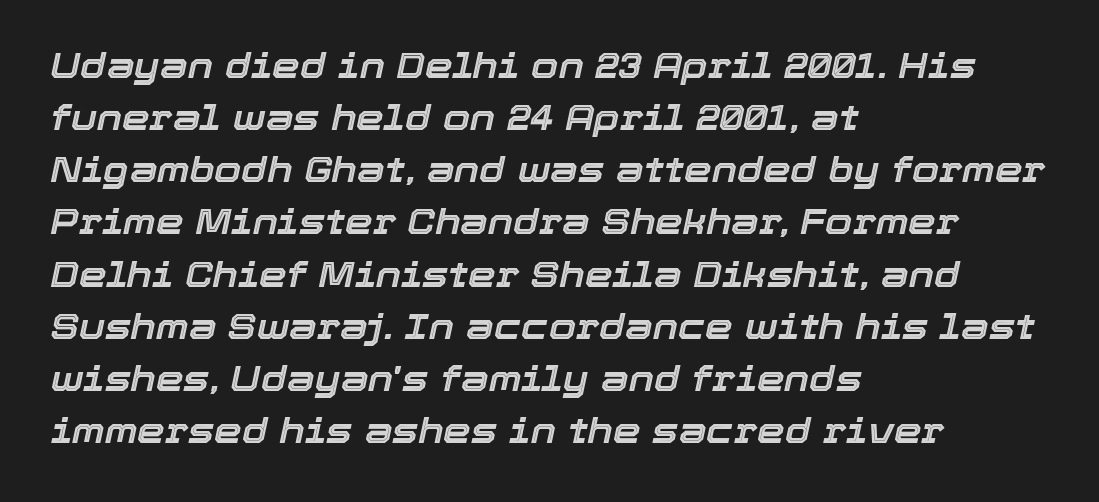
{"italic": "yes", "lean": "right", "slant_degrees": 12, "width": "normal", "x_height": "medium", "monospaced": "no", "underline": "no", "align": "left", "line_spacing": "normal", "line_spacing_ratio": 1.49, "letter_spacing": "normal", "letter_spacing_em": 0.0, "glyph_px": 35}
